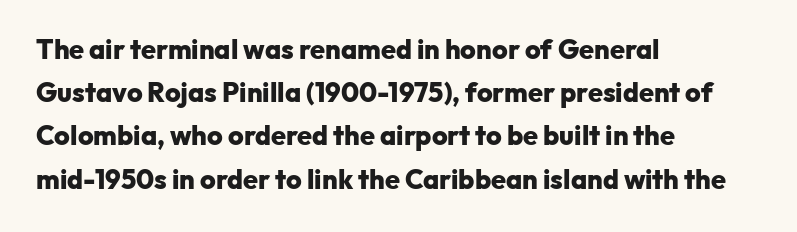
Q: Is the text bold? A: Yes.
Q: Is the text italic (slanted)? A: No, it is upright.
Q: Is the text underlined? A: No.
Q: How is the paragraph aligned? A: Left-aligned.
Q: Is the spacing between letters normal or unusually wide? A: Normal.
Q: Is the spacing between lines tight, normal or loose? A: Normal.
